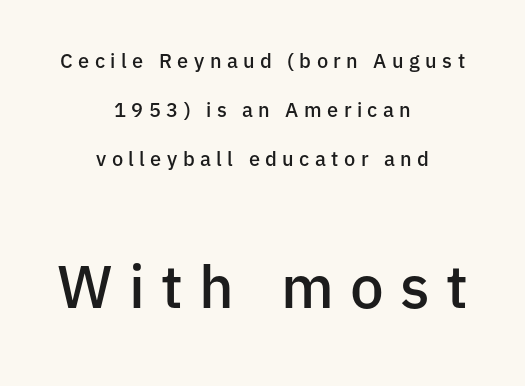
Q: Is the text bold? A: Semi-bold.
Q: Is the text italic (slanted)? A: No, it is upright.
Q: Is the typeface a serif or a sans-serif typeface? A: Sans-serif.
Q: Is the text underlined? A: No.
Q: How is the paragraph aligned? A: Centered.
Q: Is the spacing between letters normal or unusually wide? A: Unusually wide.
Q: Is the spacing between lines tight, normal or loose? A: Loose.
Q: Which block of text is set in a larger size, the first (top) or the second (bottom)? A: The second (bottom) one.
Q: Width (condensed, normal, or wide)? A: Normal.
Q: Stroke contrast? A: Low.
Q: x-height? A: Medium.
Q: Monospaced? A: No.
